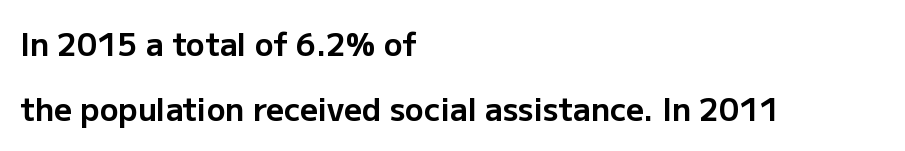
Are there feet on the stems? There aren't — it's a sans. It's the straight-up-and-down kind of type. The glyphs are unaccompanied by any horizontal stroke below them. If you drew a ruler down the left edge, every line would touch it. A typesetter would call this proportional, since set widths differ per character.
